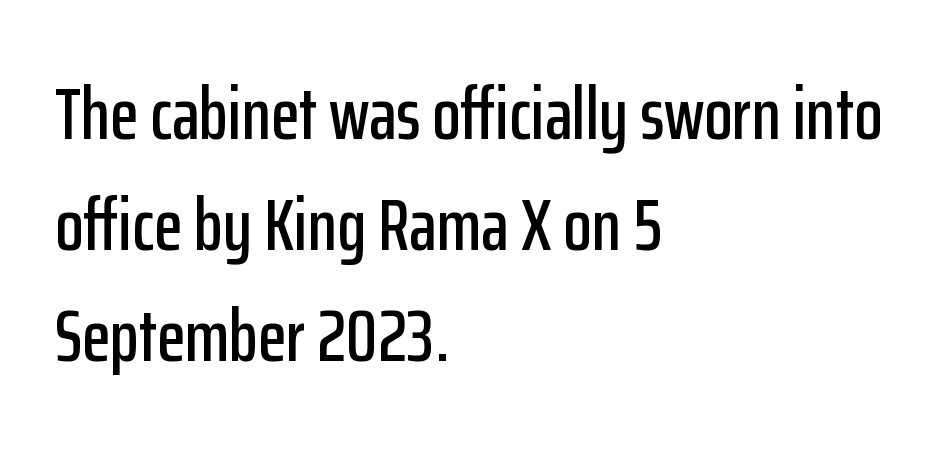
The image shows 74 px condensed sans-serif type, upright; set left-aligned, normal line spacing (1.5x), normal letter spacing, not underlined; low stroke contrast and a medium x-height.
